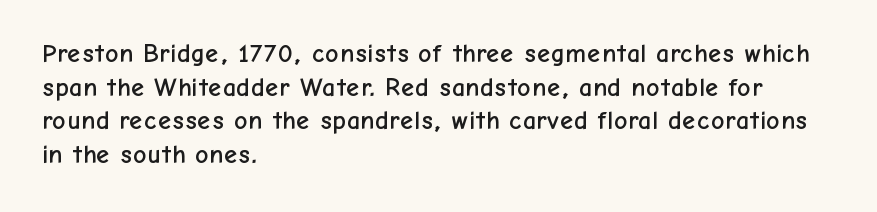
Q: Is the text italic (slanted)? A: No, it is upright.
Q: Is the text underlined? A: No.
Q: How is the paragraph aligned? A: Left-aligned.
Q: Is the spacing between letters normal or unusually wide? A: Normal.
Q: Is the spacing between lines tight, normal or loose? A: Normal.
